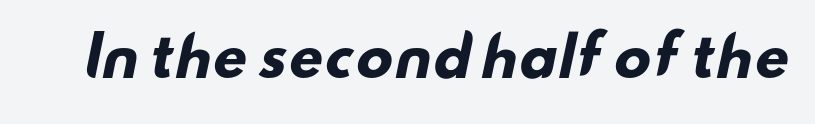
The image shows 54 px heavy, wide sans-serif type; set normal letter spacing, not underlined; low stroke contrast and a small x-height.
